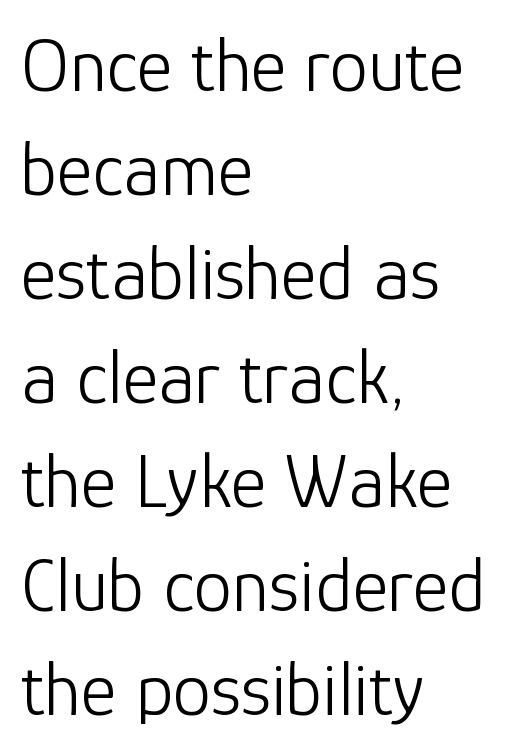
{"serif": "no", "italic": "no", "bold": "no", "weight": "light", "width": "normal", "stroke_contrast": "low", "x_height": "medium", "monospaced": "no", "underline": "no", "align": "left", "line_spacing": "normal", "line_spacing_ratio": 1.35, "letter_spacing": "normal", "letter_spacing_em": 0.0, "glyph_px": 77}
